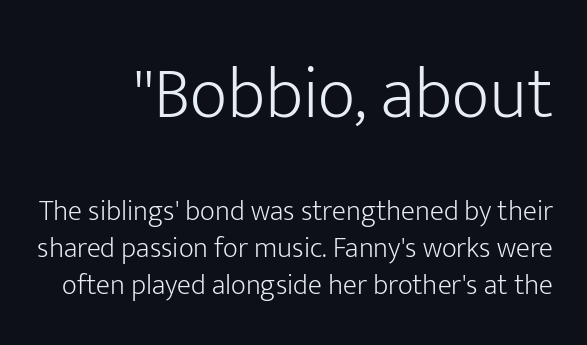
The image shows 73 px light sans-serif type, upright; set normal line spacing (1.29x), normal letter spacing, not underlined; the first (top) block is 2.52x larger; low stroke contrast and a medium x-height.
